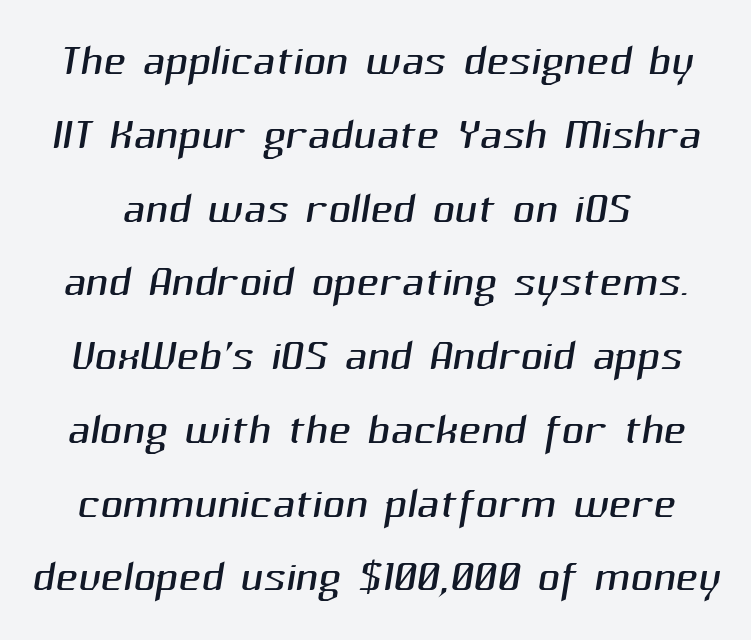
Are there feet on the stems? There aren't — it's a sans. The strokes are not fattened; the text isn't bold. Here the glyphs are tracked normally, forming tight word shapes. Nobody drew a line under any word here. You could not count columns in this text — the font is proportionally spaced.
